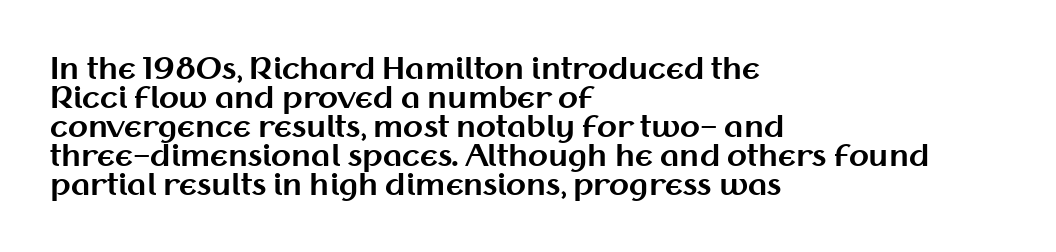
{"serif": "no", "italic": "no", "bold": "yes", "weight": "bold", "width": "normal", "stroke_contrast": "medium", "x_height": "medium", "monospaced": "no", "underline": "no", "align": "left", "line_spacing": "tight", "line_spacing_ratio": 1.0, "letter_spacing": "normal", "letter_spacing_em": 0.0, "glyph_px": 29}
